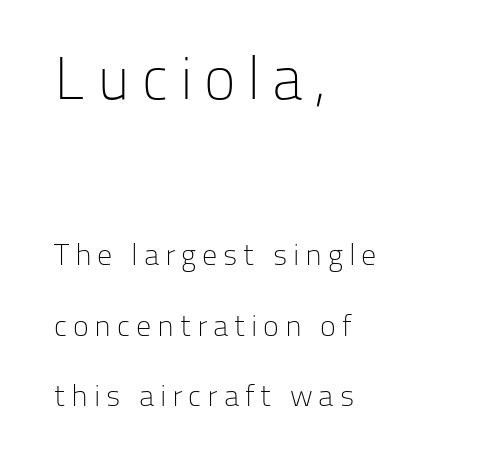
Is this a sans? Yes — the strokes have no serifs. Ordinary non-slanted type is in use. These lines are rendered in a variable-pitch font. Vertical stems look standard width or narrower in stroke.
